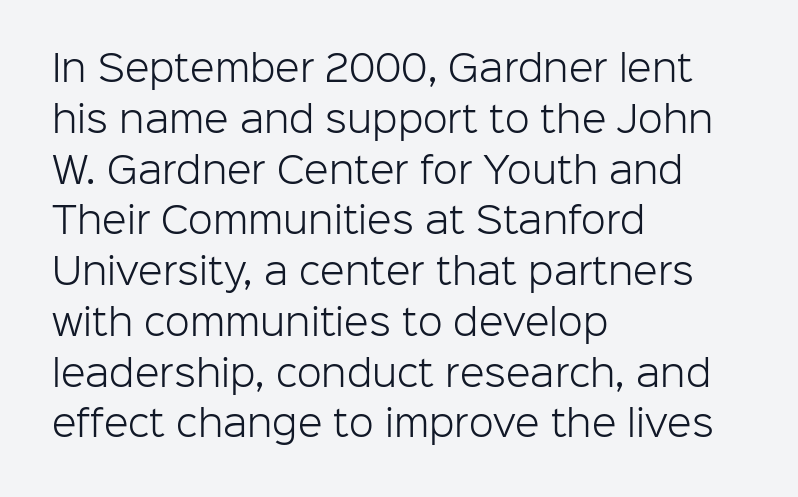
Descenders hang freely into open space. Horizontal alignment here is leftward, the default for most running prose. Ink coverage per letter is moderate at most. The letters stand upright; this is a roman face. Is there much room between lines? A standard amount, neither cramped nor airy. Characters follow at the spacing the type designer built in.
